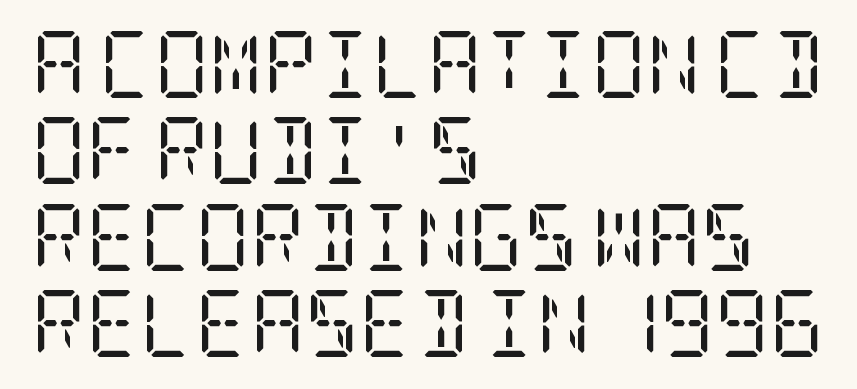
The image shows 67 px regular-weight, condensed serif type, upright; set left-aligned, normal line spacing (1.29x), normal letter spacing, not underlined; low stroke contrast and a large x-height.
